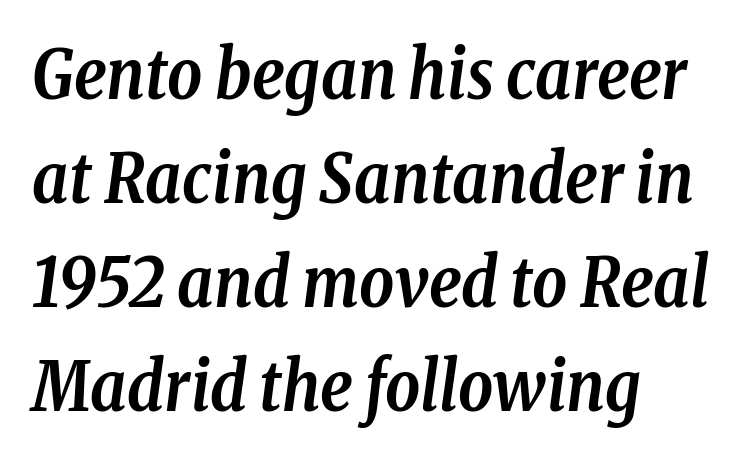
Q: Is the text bold? A: Yes.
Q: Is the text italic (slanted)? A: Yes, it leans right by about 8 degrees.
Q: Is the typeface a serif or a sans-serif typeface? A: Serif.
Q: Is the text underlined? A: No.
Q: How is the paragraph aligned? A: Left-aligned.
Q: Is the spacing between letters normal or unusually wide? A: Normal.
Q: Is the spacing between lines tight, normal or loose? A: Normal.
Q: Width (condensed, normal, or wide)? A: Condensed.
Q: Stroke contrast? A: Low.
Q: x-height? A: Medium.
Q: Monospaced? A: No.
